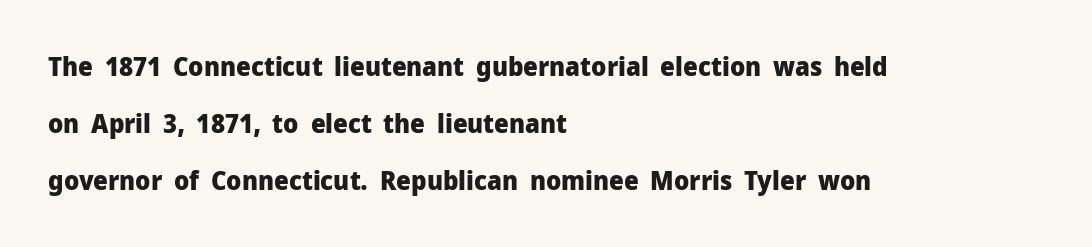
The image shows 26 px bold type, upright; set left-aligned, loose line spacing (2.2x), normal letter spacing, not underlined.
